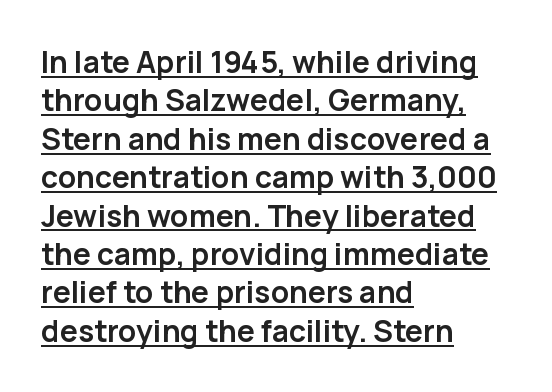
{"serif": "no", "italic": "no", "bold": "yes", "weight": "semibold", "width": "normal", "stroke_contrast": "low", "x_height": "medium", "monospaced": "no", "underline": "yes", "align": "left", "line_spacing": "normal", "line_spacing_ratio": 1.28, "letter_spacing": "normal", "letter_spacing_em": 0.0, "glyph_px": 30}
